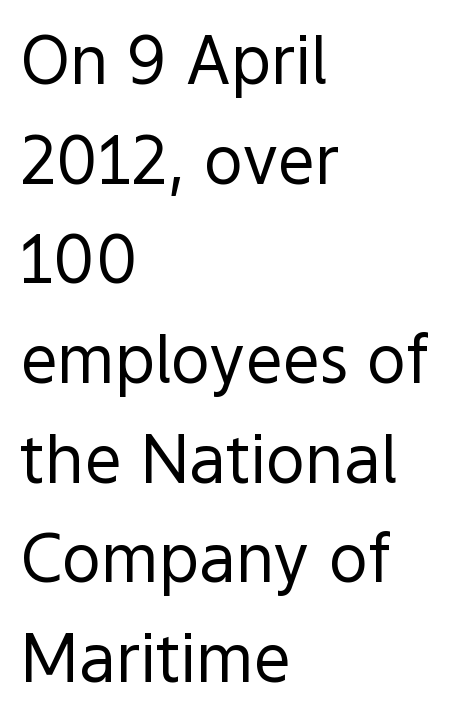
{"serif": "no", "italic": "no", "bold": "no", "weight": "regular", "width": "normal", "x_height": "medium", "monospaced": "no", "underline": "no", "align": "left", "line_spacing": "normal", "line_spacing_ratio": 1.51, "letter_spacing": "normal", "letter_spacing_em": 0.0, "glyph_px": 66}
